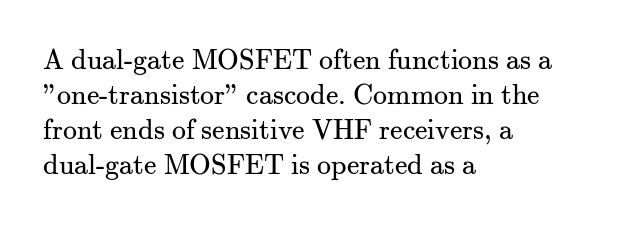
{"serif": "yes", "italic": "no", "bold": "no", "weight": "regular", "width": "normal", "stroke_contrast": "medium", "x_height": "small", "monospaced": "no", "underline": "no", "align": "left", "line_spacing": "normal", "line_spacing_ratio": 1.25, "letter_spacing": "normal", "letter_spacing_em": 0.0, "glyph_px": 28}
